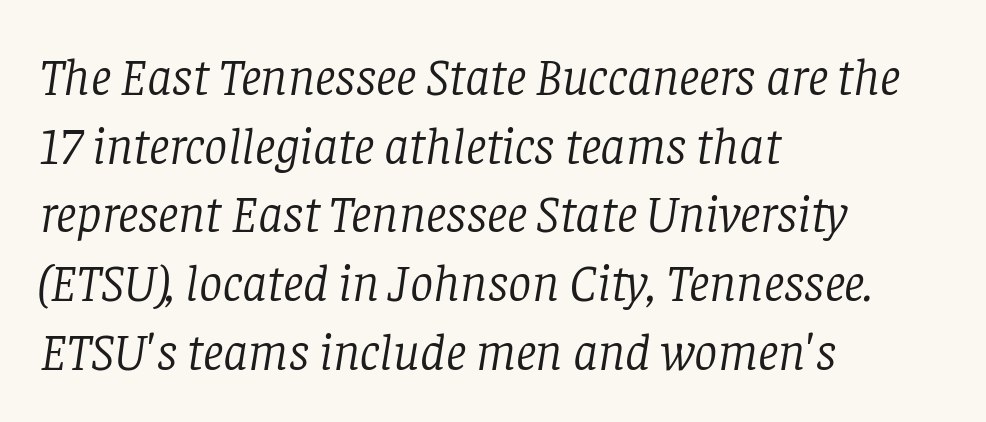
Characters are canted at an angle relative to the baseline's perpendicular. Weight: regular or lighter. The face used here is seriffed, in the tradition of book romans. The passage shown has conventional tracking throughout. The ragged edge is on the right, which tells us the setting is flush left.
